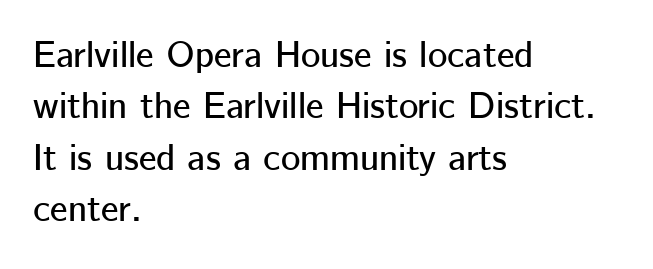
The image shows 37 px sans-serif type, upright; set left-aligned, normal line spacing (1.39x), normal letter spacing, not underlined; low stroke contrast and a medium x-height.
